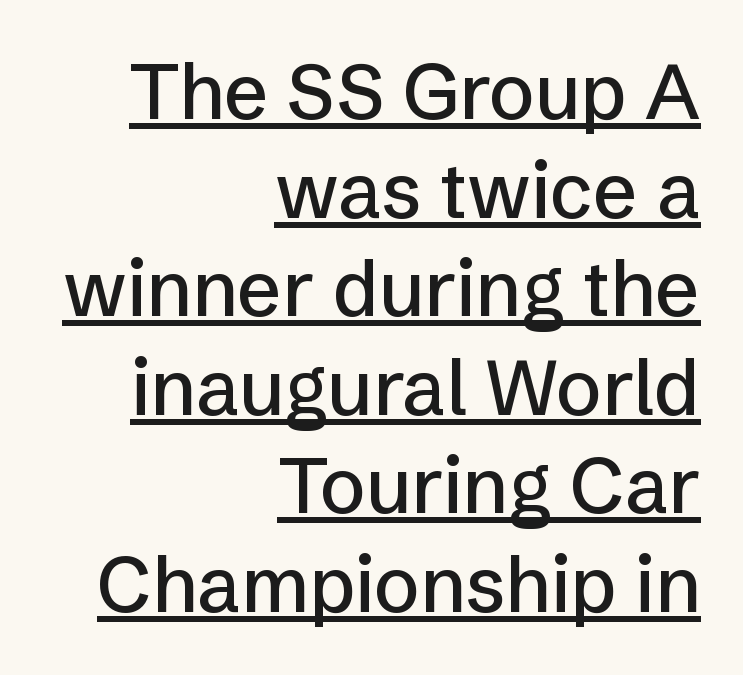
The image shows 77 px sans-serif type, upright; set right-aligned, normal line spacing (1.28x), normal letter spacing, underlined; low stroke contrast and a medium x-height.
